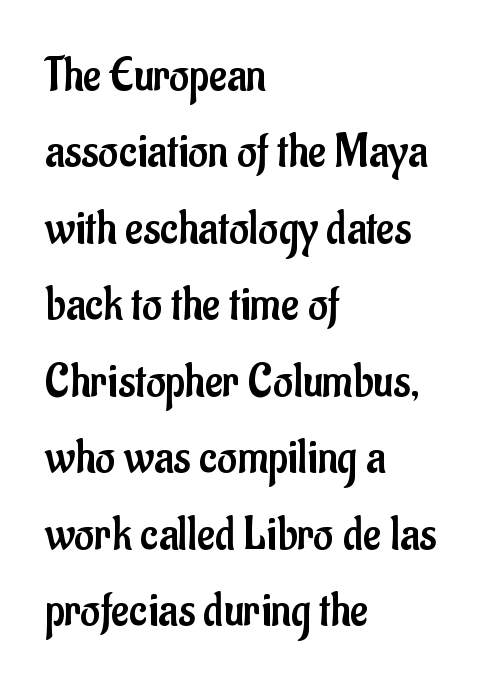
The letters advance in unequal steps, a hallmark of proportional type. Notice how the stems are strictly vertical — no italics here. Does the type have serifs? No, each stem ends abruptly. A quiet, ordinary-to-light weight characterises the typeface. Every row of glyphs begins at an identical x-position on the left. The gaps between neighbouring characters are ordinary and unremarkable.
